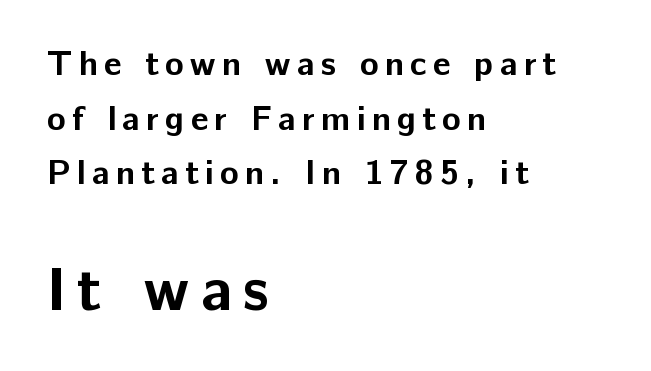
The image shows 62 px bold sans-serif type, upright; set left-aligned, normal line spacing (1.56x), not underlined; the second (bottom) block is 1.77x larger; low stroke contrast and a medium x-height.
